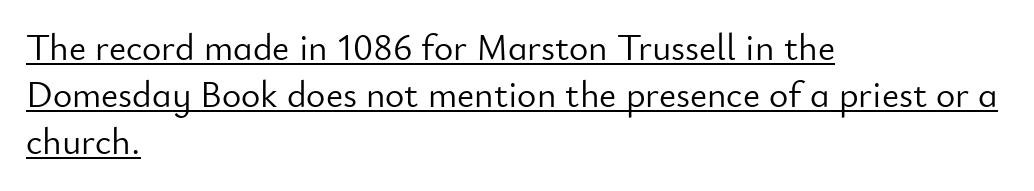
Q: Is the text bold? A: No.
Q: Is the text italic (slanted)? A: No, it is upright.
Q: Is the typeface a serif or a sans-serif typeface? A: Sans-serif.
Q: Is the text underlined? A: Yes.
Q: How is the paragraph aligned? A: Left-aligned.
Q: Is the spacing between letters normal or unusually wide? A: Normal.
Q: Is the spacing between lines tight, normal or loose? A: Normal.
Q: Width (condensed, normal, or wide)? A: Normal.
Q: Stroke contrast? A: Low.
Q: x-height? A: Small.
Q: Monospaced? A: No.
